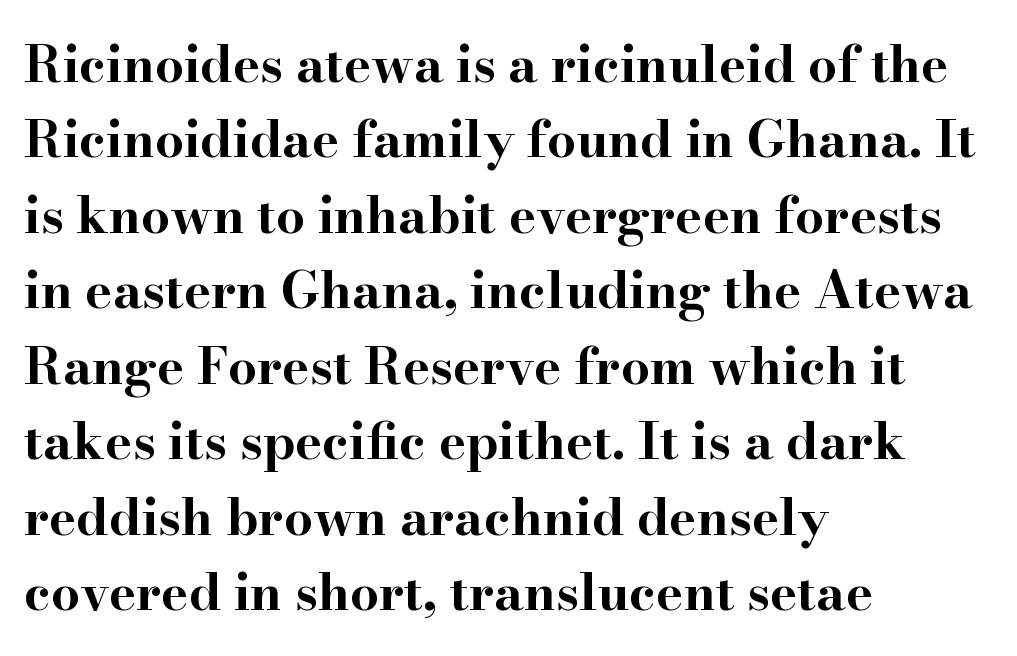
The image shows 51 px bold, wide serif type, upright; set left-aligned, normal line spacing (1.48x), normal letter spacing, not underlined; high stroke contrast and a small x-height.
